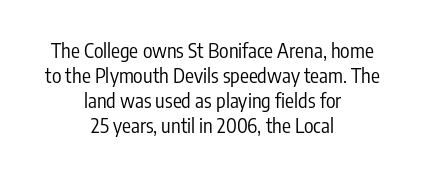
The image shows 20 px text type, upright; set centered, normal line spacing (1.25x), normal letter spacing, not underlined.
